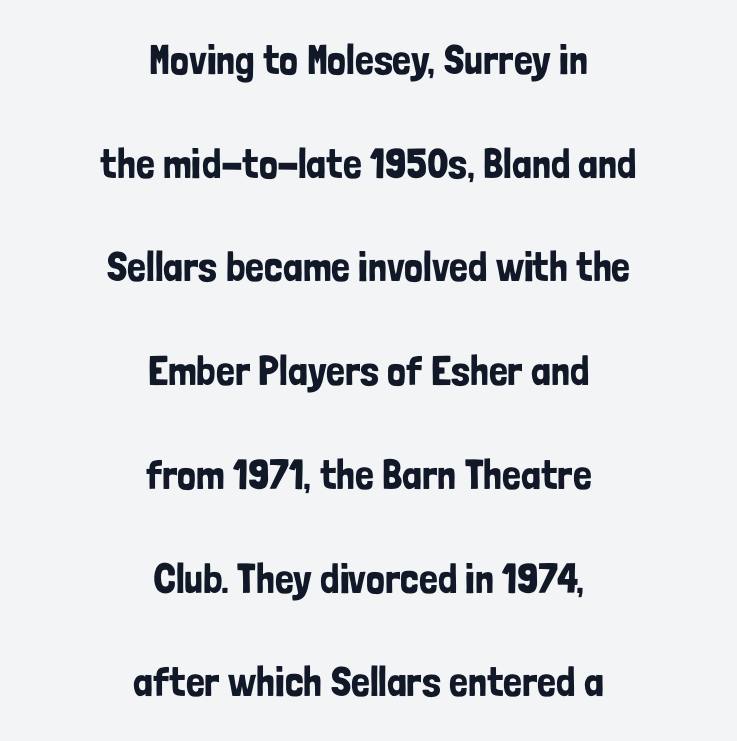
Proportional: the letters do not fall into vertical columns. If you folded the block vertically in half, each line would mirror itself in length. Notice how the stems are strictly vertical — no italics here. Only glyphs here, with clear space below each row.
